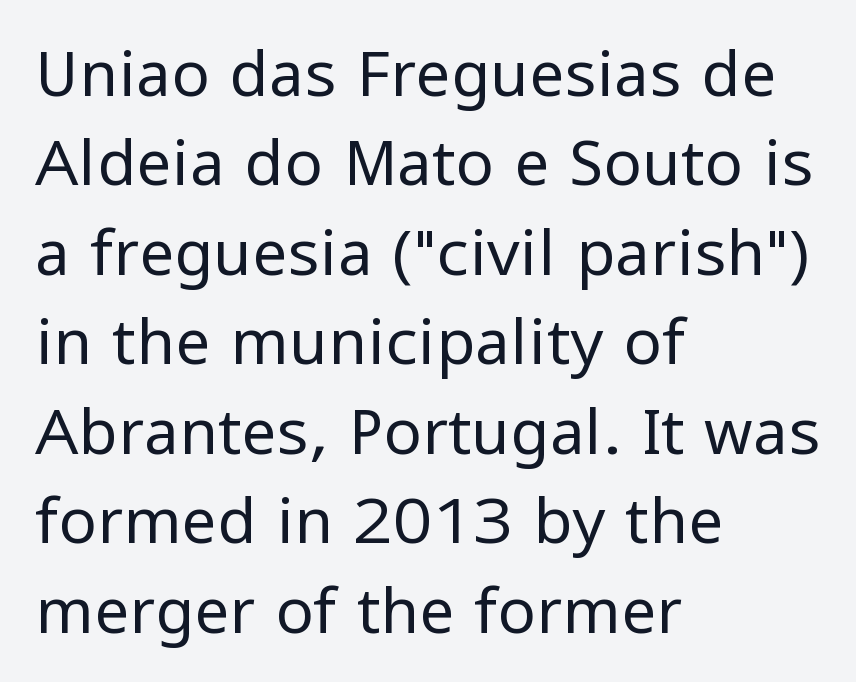
{"serif": "no", "italic": "no", "bold": "no", "weight": "regular", "width": "normal", "stroke_contrast": "low", "x_height": "medium", "monospaced": "no", "underline": "no", "align": "left", "line_spacing": "normal", "line_spacing_ratio": 1.42, "letter_spacing": "normal", "letter_spacing_em": 0.0, "glyph_px": 63}
